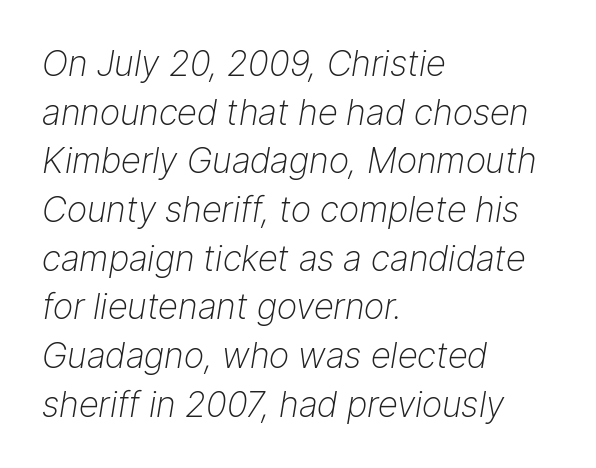
A light-to-regular cut is what we see here. The whole block is typeset with a tilt. Standard letterfit; no display-style spreading of the glyphs. The lines sit at an ordinary, default distance from one another. A typesetter would call this proportional, since set widths differ per character. Underline: absent.
